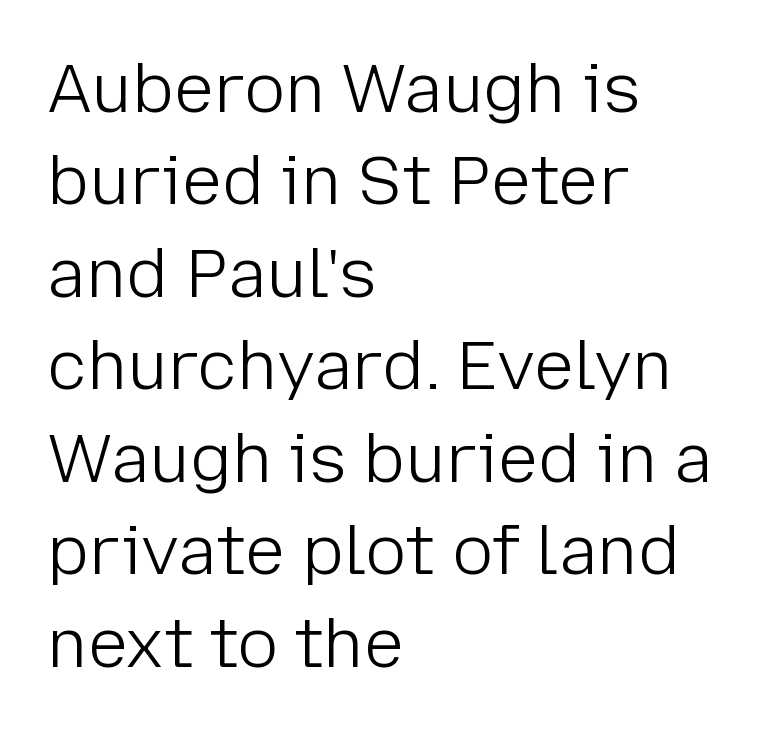
The image shows 68 px light sans-serif type, upright; set left-aligned, normal line spacing (1.36x), normal letter spacing, not underlined; low stroke contrast and a medium x-height.
